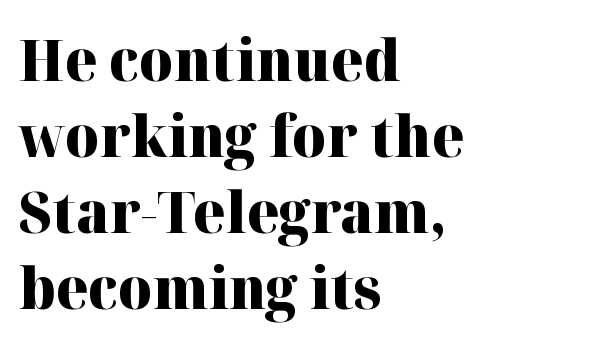
{"serif": "yes", "italic": "no", "bold": "yes", "weight": "heavy", "width": "normal", "stroke_contrast": "high", "x_height": "medium", "monospaced": "no", "underline": "no", "align": "left", "line_spacing": "normal", "line_spacing_ratio": 1.31, "letter_spacing": "normal", "letter_spacing_em": 0.0, "glyph_px": 58}
